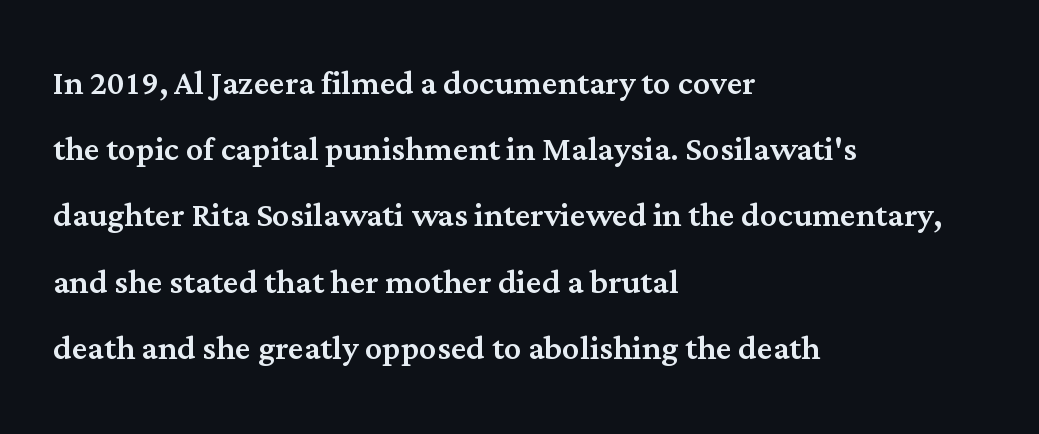
The image shows 43 px serif type, upright; set left-aligned, normal line spacing (1.54x), normal letter spacing, not underlined; medium stroke contrast and a medium x-height.
